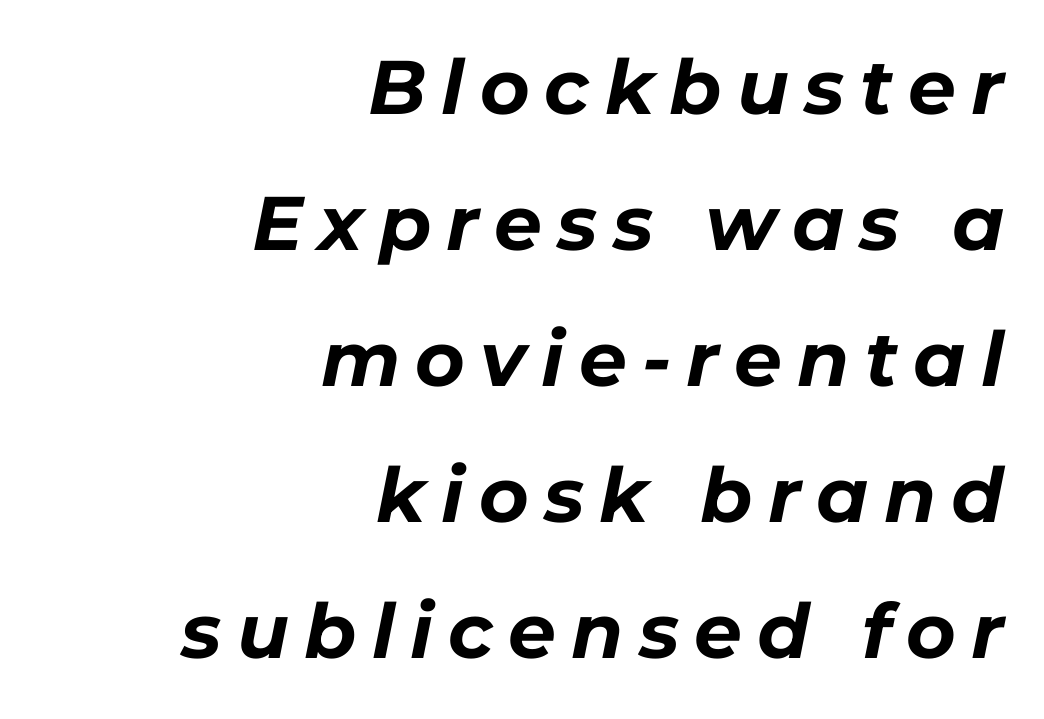
The image shows 76 px bold type, italic (leaning right); set right-aligned, line spacing 1.79x, unusually wide letter spacing (+0.2 em), not underlined; low stroke contrast and a medium x-height.
